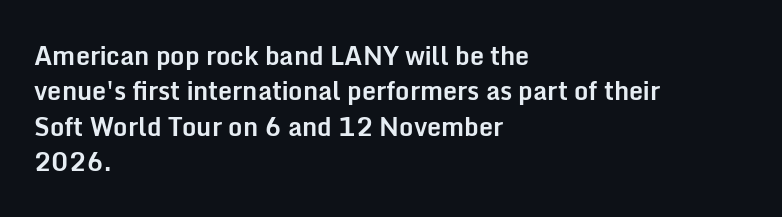
{"italic": "no", "bold": "yes", "underline": "no", "align": "left", "line_spacing": "normal", "line_spacing_ratio": 1.42, "letter_spacing": "normal", "letter_spacing_em": 0.0, "glyph_px": 25}
